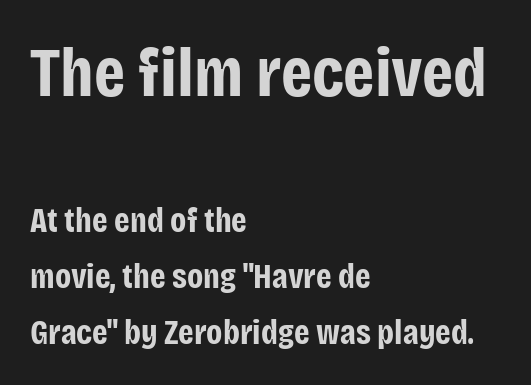
Q: Is the text bold? A: Yes.
Q: Is the text italic (slanted)? A: No, it is upright.
Q: Is the typeface a serif or a sans-serif typeface? A: Sans-serif.
Q: Is the text underlined? A: No.
Q: How is the paragraph aligned? A: Left-aligned.
Q: Is the spacing between letters normal or unusually wide? A: Normal.
Q: Is the spacing between lines tight, normal or loose? A: Normal.
Q: Which block of text is set in a larger size, the first (top) or the second (bottom)? A: The first (top) one.
Q: Width (condensed, normal, or wide)? A: Condensed.
Q: Stroke contrast? A: Low.
Q: x-height? A: Large.
Q: Monospaced? A: No.
